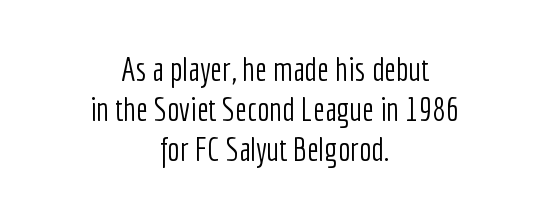
The image shows 33 px light, condensed sans-serif type, upright; set centered, line spacing 1.21x, normal letter spacing, not underlined; low stroke contrast and a medium x-height.
